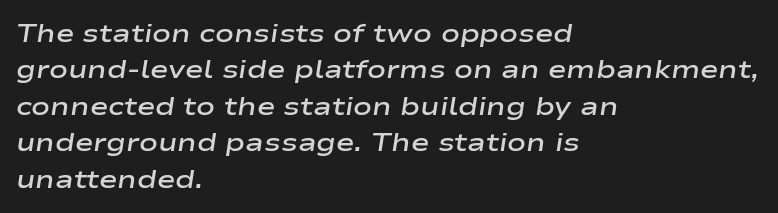
This sample uses plain, unmodified letter spacing. Letters rest on an invisible, unmarked baseline. Notice how descenders clear the ascenders below comfortably — that's standard leading. Horizontally, the lines are justified to the leading edge only. Emphasis-style slanted type is in use.
